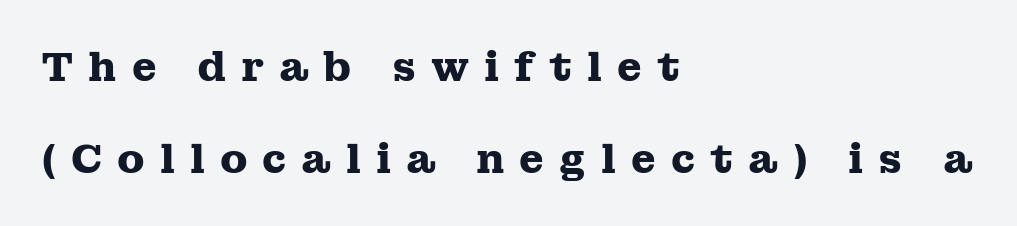
Each glyph is drawn with heavy, bold strokes. Short note: letters widely spaced. Does the copy run flush right? No — it runs flush left. Does the leading feel generous? Absolutely, it's lavish. A typesetter would label this face a serif. Ordinary non-slanted type is in use.
